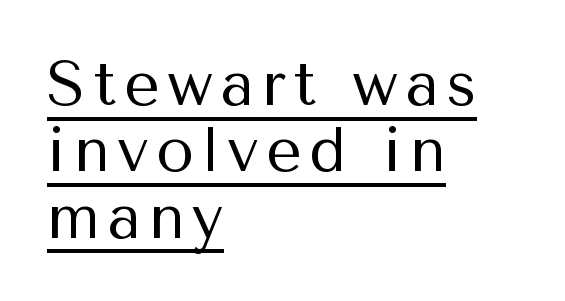
The image shows 62 px regular-weight sans-serif type, upright; set left-aligned, tight line spacing (1.07x), underlined; medium stroke contrast and a medium x-height.
